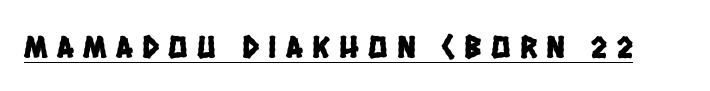
Nothing sits at the stroke ends, so this counts as sans-serif. The line texture is sparse and dotted thanks to wide tracking. Looks like regular typesetting: each glyph gets only the width it needs. Underlining? Definitely there.
